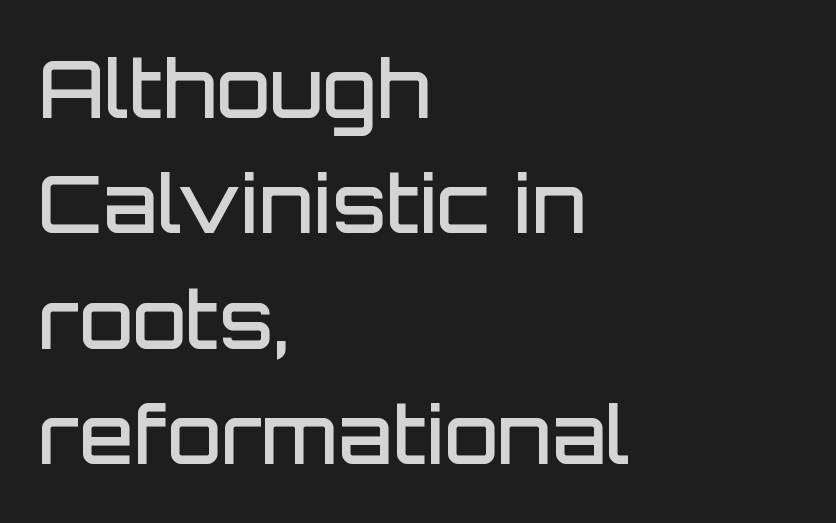
The image shows 79 px semibold sans-serif type, upright; set left-aligned, normal line spacing (1.46x), normal letter spacing, not underlined; low stroke contrast and a large x-height.
